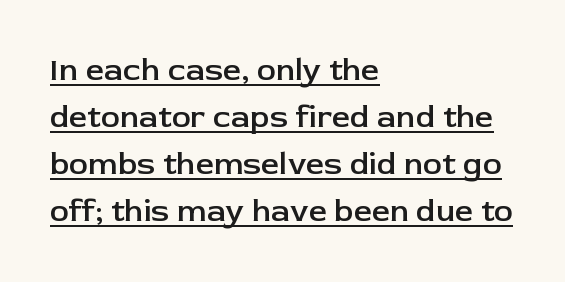
The rendering uses natural spacing where letterforms have individual widths. Baseline-to-baseline distance is the conventional proportion of letter height. Typeset ragged right — the left edge is the straight one. The designer went with a sans here, leaving each stem footless. Quick note: underline on. There is no visible air inserted between adjacent glyphs.
